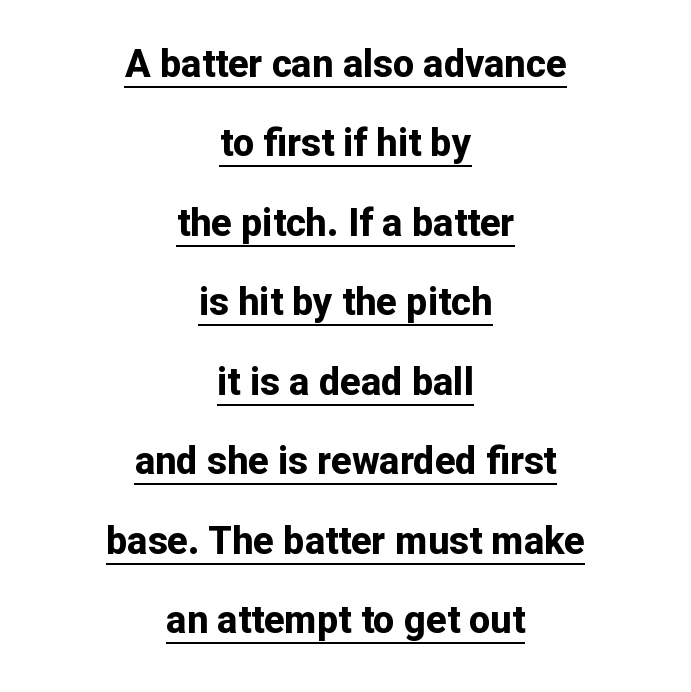
The lettering stays uniformly vertical, giving the passage a roman look. Serif or sans? Sans — the stroke terminals are bare. This sample trades compactness for vertical openness between lines. Short and long lines alike share a common midpoint. Is the type bold? Yes — the strokes are clearly thick and heavy. A typesetter would call this proportional, since set widths differ per character.
